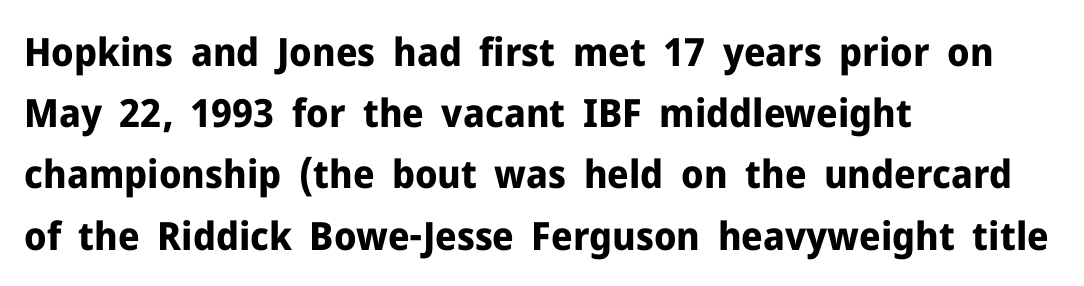
Q: Is the text bold? A: Yes.
Q: Is the text italic (slanted)? A: No, it is upright.
Q: Is the typeface a serif or a sans-serif typeface? A: Sans-serif.
Q: Is the text underlined? A: No.
Q: How is the paragraph aligned? A: Left-aligned.
Q: Is the spacing between letters normal or unusually wide? A: Normal.
Q: Is the spacing between lines tight, normal or loose? A: Normal.
Q: Width (condensed, normal, or wide)? A: Normal.
Q: Stroke contrast? A: Low.
Q: x-height? A: Medium.
Q: Monospaced? A: No.
